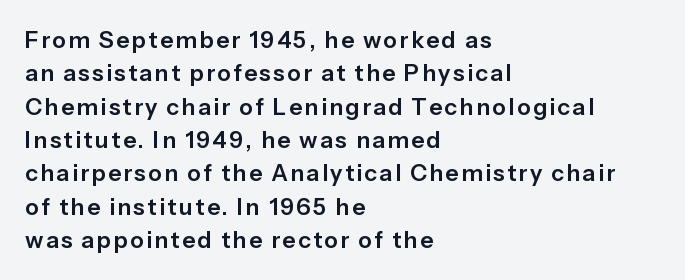
The specimen omits any rule beneath the text block's lines. Do the letters lean? They stand straight. The passage shown stacks its lines at a standard gap. Caption: multi-line text, flush left, ragged right.
